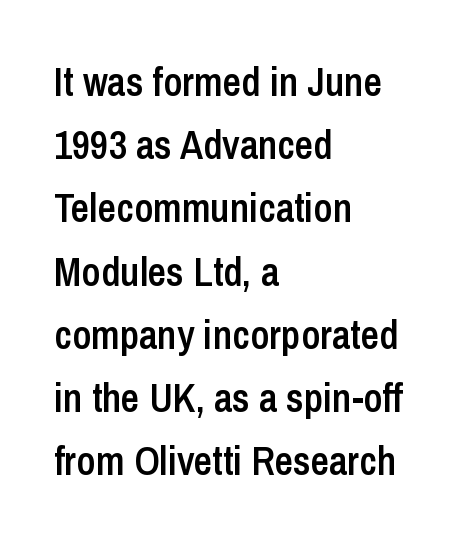
You can tell it's not italic because the verticals are truly vertical. The lines are quadded left. Unlike a traditional serif, this face leaves its strokes unadorned. Quick note: underline off. Rows of type keep a routine distance in the vertical direction.
